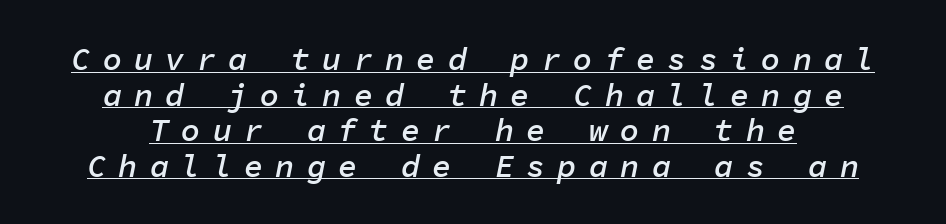
Q: Is the text bold? A: Semi-bold.
Q: Is the text italic (slanted)? A: Yes, it leans right by about 11 degrees.
Q: Is the text underlined? A: Yes.
Q: Is the spacing between letters normal or unusually wide? A: Unusually wide.
Q: Is the spacing between lines tight, normal or loose? A: Tight.
Q: Width (condensed, normal, or wide)? A: Normal.
Q: Stroke contrast? A: Low.
Q: x-height? A: Medium.
Q: Monospaced? A: Yes.
